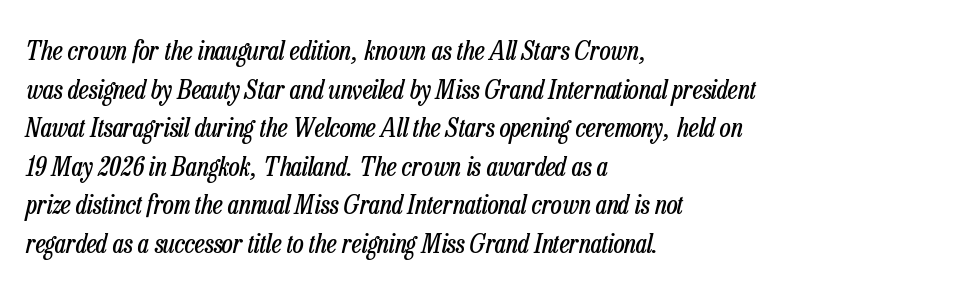
Q: Is the text bold? A: No.
Q: Is the text italic (slanted)? A: Yes, it leans right by about 13 degrees.
Q: Is the text underlined? A: No.
Q: How is the paragraph aligned? A: Left-aligned.
Q: Is the spacing between letters normal or unusually wide? A: Normal.
Q: Is the spacing between lines tight, normal or loose? A: Normal.
